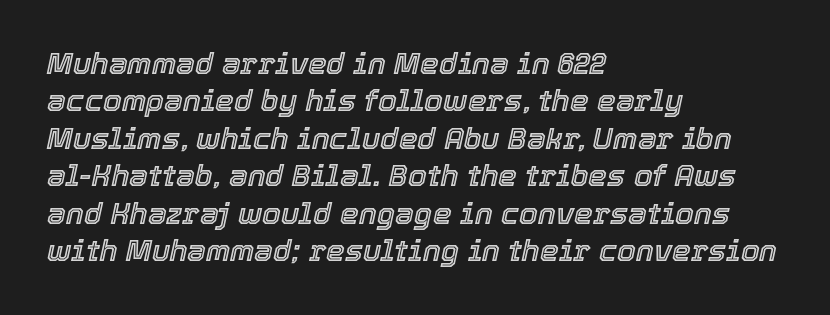
The typography opts for an oblique posture over an upright one. The vertical gap from one line to the next is medium. The lines in this sample share a left origin and differ only in where they stop. Beneath every word, the page is bare. These lines are rendered in a variable-pitch font.
